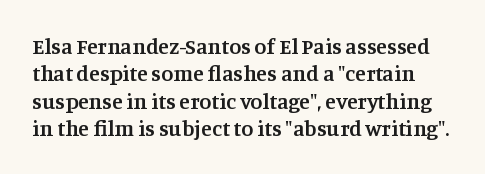
The image shows 22 px text type, upright; set line spacing 1.24x, normal letter spacing, not underlined.
